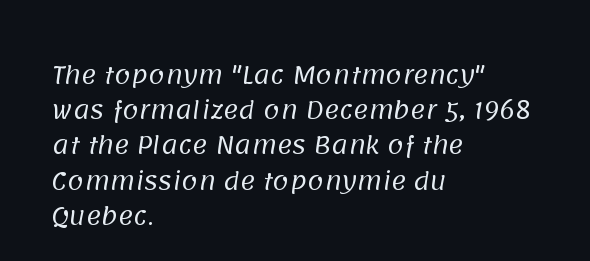
The image shows 23 px text type; set left-aligned, normal line spacing (1.53x), normal letter spacing, not underlined.
